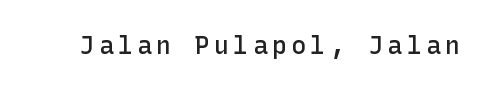
{"italic": "no", "bold": "semi", "underline": "no", "glyph_px": 25}
